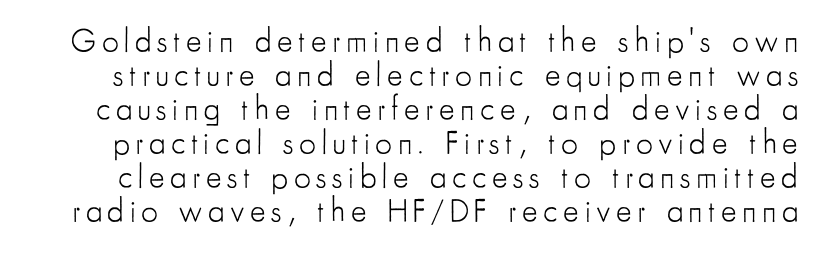
Q: Is the text bold? A: No.
Q: Is the text italic (slanted)? A: No, it is upright.
Q: Is the typeface a serif or a sans-serif typeface? A: Sans-serif.
Q: Is the text underlined? A: No.
Q: Is the spacing between lines tight, normal or loose? A: Tight.
Q: Width (condensed, normal, or wide)? A: Condensed.
Q: Stroke contrast? A: Low.
Q: x-height? A: Small.
Q: Monospaced? A: No.
